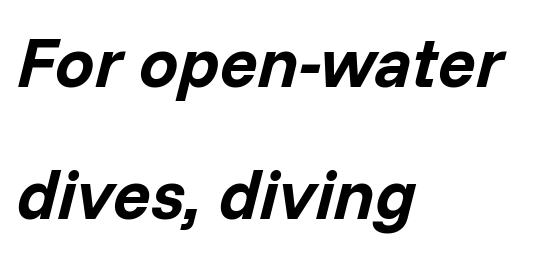
{"italic": "yes", "lean": "right", "slant_degrees": 14, "bold": "yes", "weight": "bold", "width": "normal", "stroke_contrast": "low", "x_height": "medium", "monospaced": "no", "underline": "no", "align": "left", "line_spacing_ratio": 1.88, "letter_spacing": "normal", "letter_spacing_em": 0.0, "glyph_px": 70}
